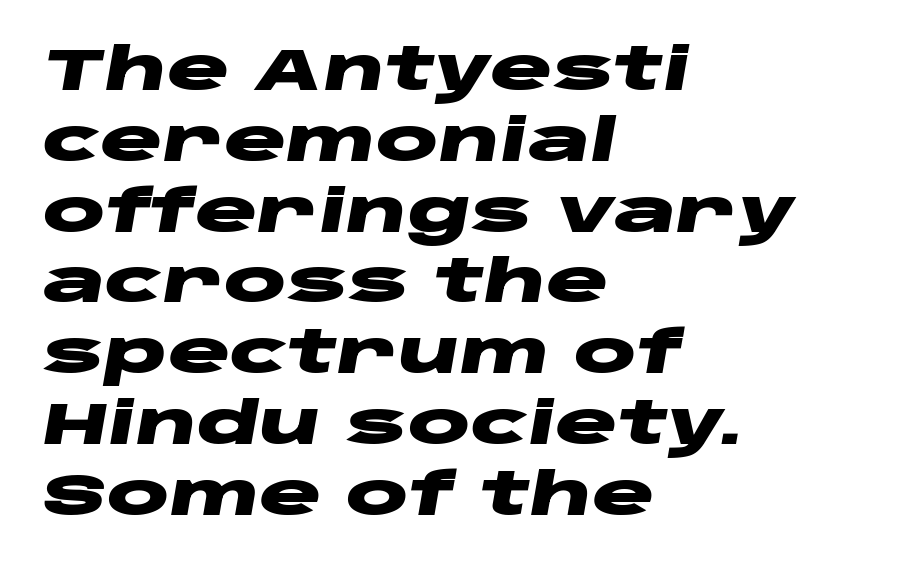
{"italic": "yes", "lean": "right", "slant_degrees": 10, "bold": "yes", "weight": "heavy", "width": "wide", "stroke_contrast": "low", "x_height": "large", "monospaced": "no", "underline": "no", "align": "left", "line_spacing_ratio": 1.22, "letter_spacing": "normal", "letter_spacing_em": 0.0, "glyph_px": 58}
